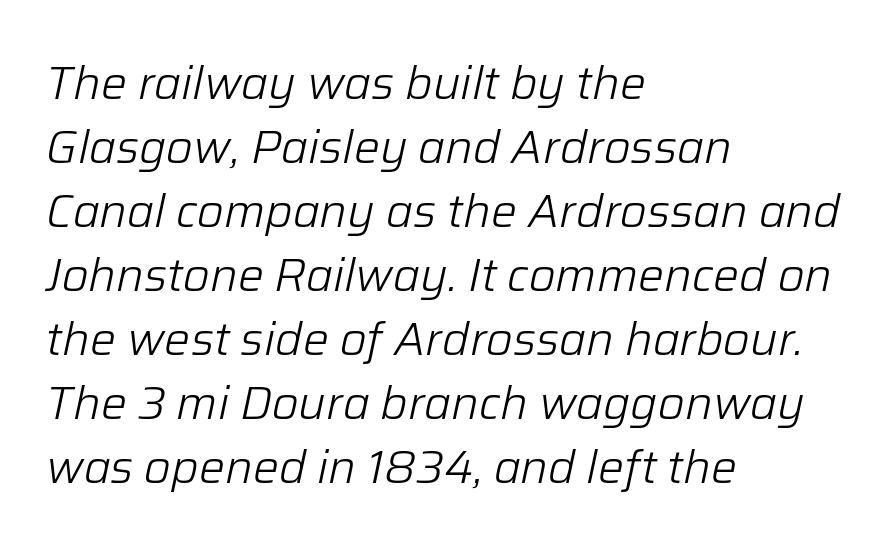
Any mark beneath the type? The region is blank. One-word summary of the alignment: left. The block of text has a typical density, with ordinary space between rows. These lines are rendered in a variable-pitch font. The axis of the letterforms is tilted away from vertical.
